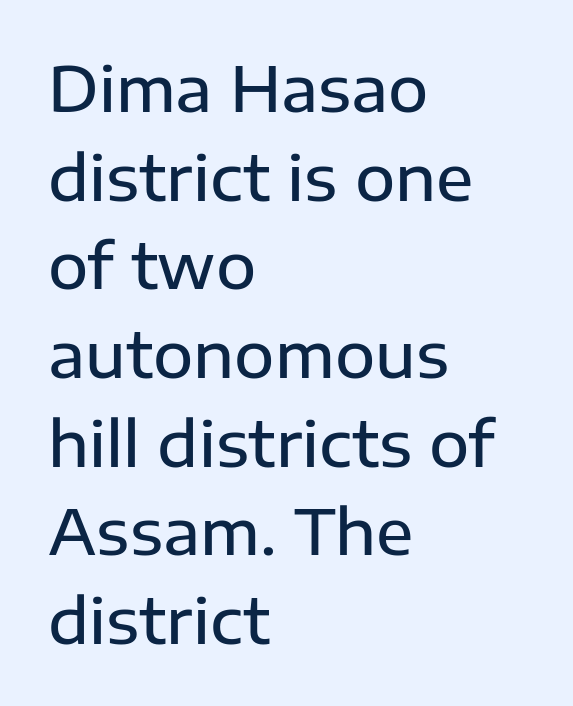
Q: Is the text bold? A: Semi-bold.
Q: Is the text italic (slanted)? A: No, it is upright.
Q: Is the typeface a serif or a sans-serif typeface? A: Sans-serif.
Q: Is the text underlined? A: No.
Q: How is the paragraph aligned? A: Left-aligned.
Q: Is the spacing between letters normal or unusually wide? A: Normal.
Q: Is the spacing between lines tight, normal or loose? A: Normal.
Q: Width (condensed, normal, or wide)? A: Normal.
Q: Stroke contrast? A: Low.
Q: x-height? A: Medium.
Q: Monospaced? A: No.
